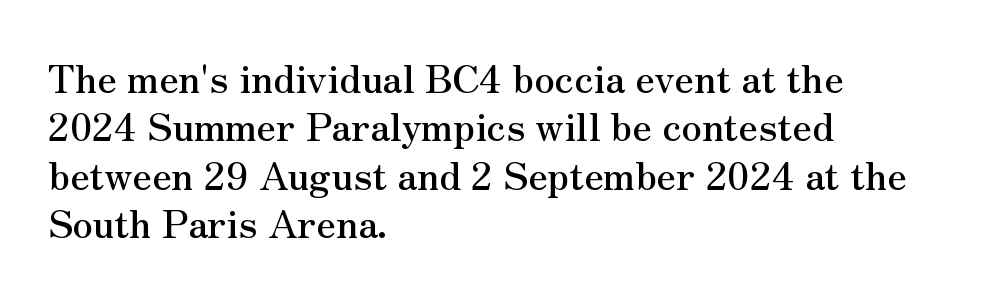
No italicization has been applied; the sample stays upright. Line beginnings align vertically; line endings do not. Type without underlining. Note the varied advance widths — an 'i' is clearly narrower than an 'm'. The line-height multiplier appears to be the usual default.
